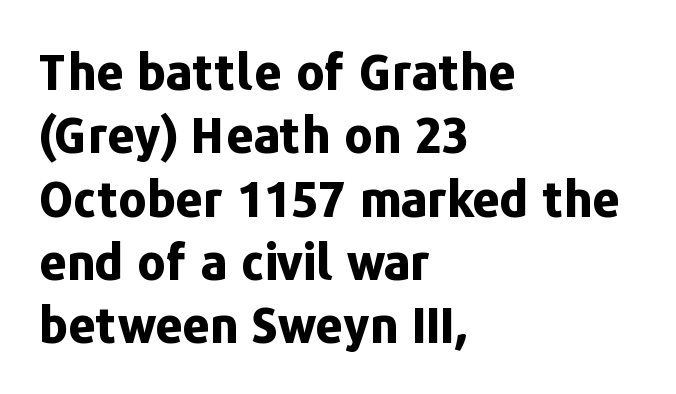
A dark, heavy texture on the line: the type is bold. Compared with typical body copy, the letter spacing here is the same. Examine the stroke ends and you'll find no serifs. Left-aligned paragraph, ragged on the right.
